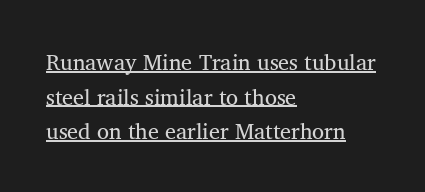
The image shows 22 px text type; set left-aligned, normal line spacing (1.57x), normal letter spacing, underlined.
